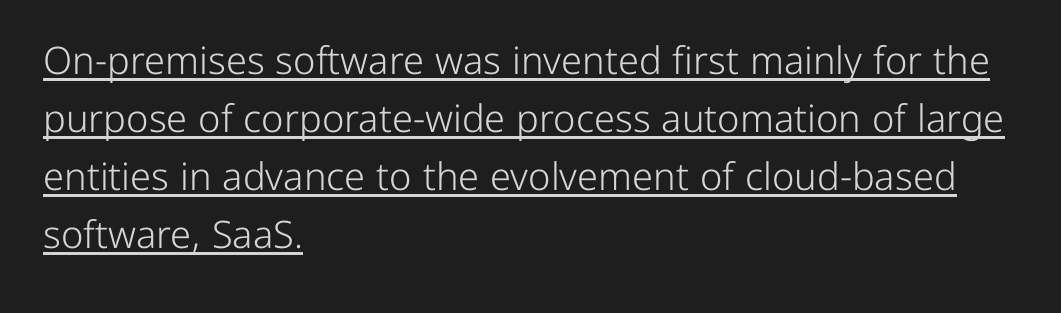
{"serif": "no", "italic": "no", "bold": "no", "weight": "light", "width": "normal", "stroke_contrast": "low", "x_height": "medium", "monospaced": "no", "underline": "yes", "align": "left", "line_spacing": "normal", "line_spacing_ratio": 1.53, "letter_spacing": "normal", "letter_spacing_em": 0.0, "glyph_px": 38}
